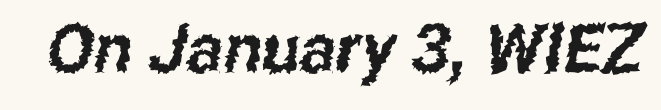
Caption: standard tracking, unaltered. This rendering employs a face without finishing strokes, i.e., a sans-serif. Beneath every word, the page is bare. Think of a printed novel: that variable character pitch is what you see here.
